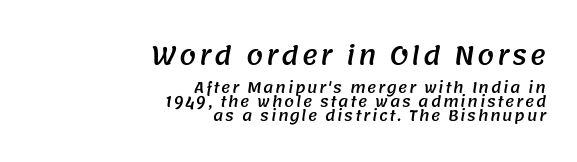
Q: Is the text underlined? A: No.
Q: How is the paragraph aligned? A: Right-aligned.
Q: Is the spacing between lines tight, normal or loose? A: Tight.
Q: Which block of text is set in a larger size, the first (top) or the second (bottom)? A: The first (top) one.
